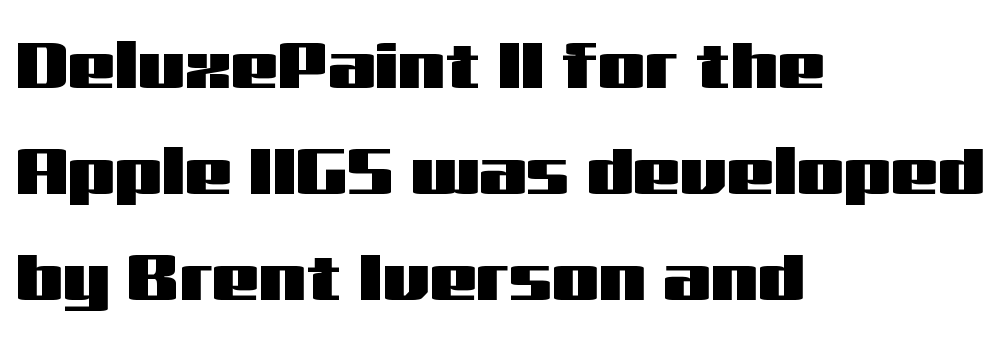
Q: Is the text italic (slanted)? A: No, it is upright.
Q: Is the typeface a serif or a sans-serif typeface? A: Sans-serif.
Q: Is the text underlined? A: No.
Q: How is the paragraph aligned? A: Left-aligned.
Q: Is the spacing between letters normal or unusually wide? A: Normal.
Q: Is the spacing between lines tight, normal or loose? A: Normal.
Q: Width (condensed, normal, or wide)? A: Wide.
Q: Stroke contrast? A: Medium.
Q: x-height? A: Medium.
Q: Monospaced? A: No.
